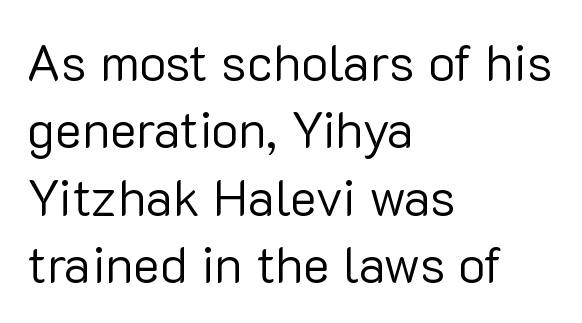
Q: Is the text bold? A: No.
Q: Is the text italic (slanted)? A: No, it is upright.
Q: Is the typeface a serif or a sans-serif typeface? A: Sans-serif.
Q: Is the text underlined? A: No.
Q: How is the paragraph aligned? A: Left-aligned.
Q: Is the spacing between letters normal or unusually wide? A: Normal.
Q: Is the spacing between lines tight, normal or loose? A: Normal.
Q: Width (condensed, normal, or wide)? A: Normal.
Q: Stroke contrast? A: Low.
Q: x-height? A: Medium.
Q: Monospaced? A: No.
